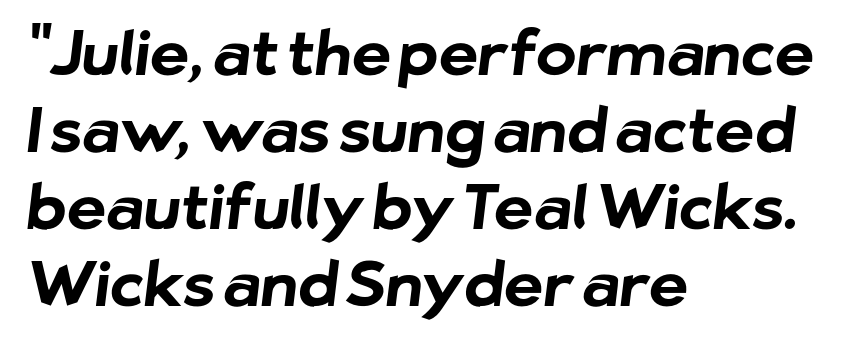
Each glyph is drawn with heavy, bold strokes. These lines keep a tight, regular rhythm from letter to letter. Letters rest on an invisible, unmarked baseline. Do the characters align in a grid? No, the font is proportional. A typesetter would call this leading conventional body-copy spacing.
